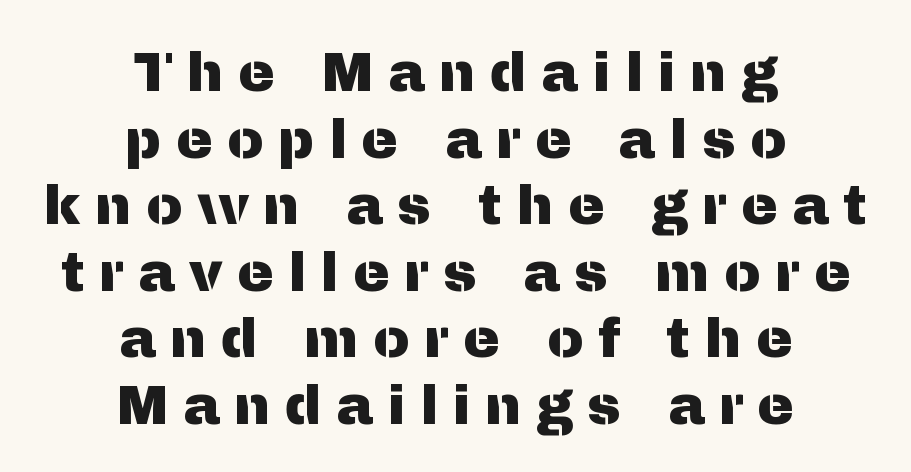
Q: Is the text italic (slanted)? A: No, it is upright.
Q: Is the typeface a serif or a sans-serif typeface? A: Sans-serif.
Q: Is the text underlined? A: No.
Q: How is the paragraph aligned? A: Centered.
Q: Is the spacing between letters normal or unusually wide? A: Unusually wide.
Q: Width (condensed, normal, or wide)? A: Normal.
Q: Stroke contrast? A: Medium.
Q: x-height? A: Medium.
Q: Monospaced? A: No.
